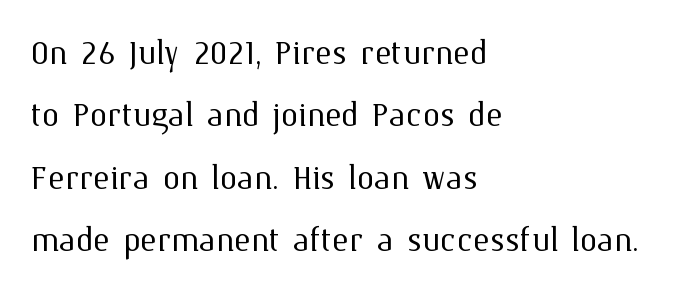
Honestly, the row spacing looks completely unremarkable. Each letter keeps its own natural width here, so spacing adapts to shape. No extra tracking has been applied to these lines. Each stroke keeps to a modest, everyday thickness or less. One-word summary of the alignment: left. Ascenders rise straight up at ninety degrees.
